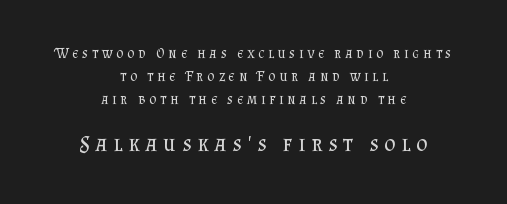
The image shows 22 px text type, upright; set centered, normal line spacing (1.63x), unusually wide letter spacing (+0.27 em), not underlined; the second (bottom) block is 1.57x larger.
